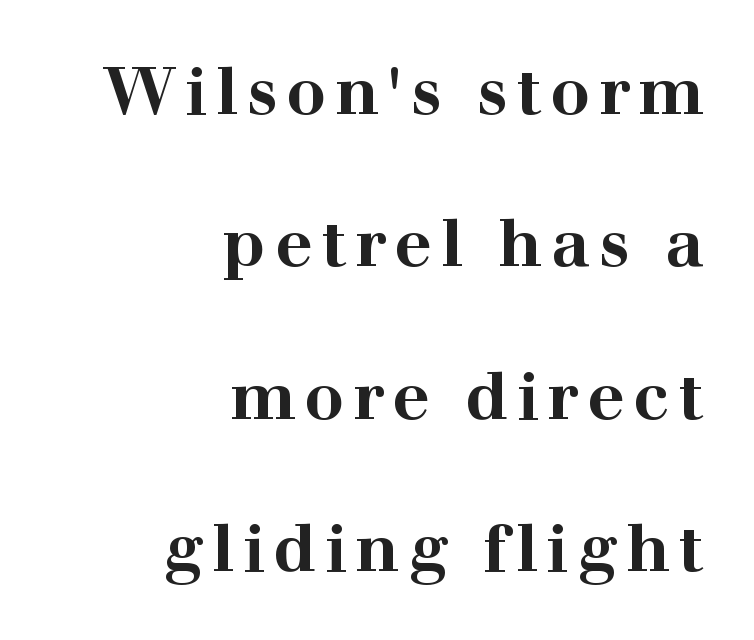
Widely set lines give the paragraph a tall, airy silhouette. Posture: straight, roman, zero tilt. Honestly, there is no underline to notice here at all. Line endings align vertically; line beginnings do not. Think of a printed novel: that variable character pitch is what you see here. A full-strength bold gives these letters their thick strokes.
